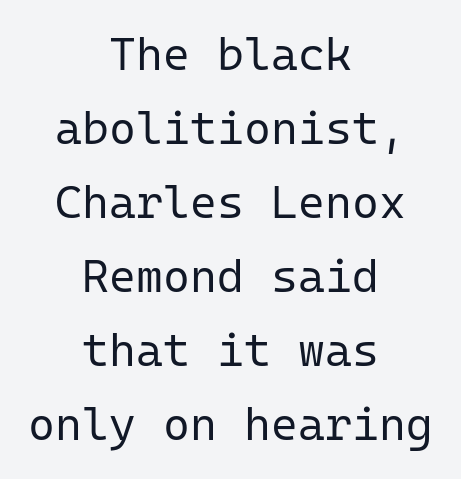
A typesetter would call this monospace, since all characters share one set width. The font family rendered here belongs to the sans-serif group. No word sits above an underline. Style check: upright.
